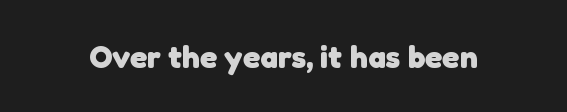
Decoration check: the copy has no underline. Note the varied advance widths — an 'i' is clearly narrower than an 'm'. Does the type have serifs? No, each stem ends abruptly. Observe the ordinary spacing: letters are neighbours, not strangers.
